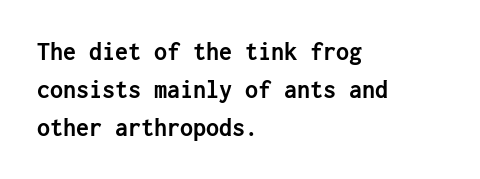
One glance says typical: line gaps are just what's usual. Students, note that the glyphs here touch the page at normal intervals. When letters stand straight like this, we call the style roman or upright. The string is rendered with underlining switched off. Casual observation: everything's shoved over to the left.
